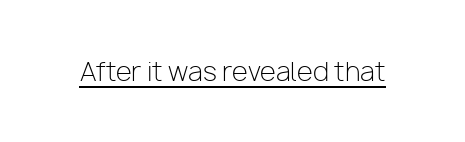
Q: Is the text bold? A: No.
Q: Is the text italic (slanted)? A: No, it is upright.
Q: Is the text underlined? A: Yes.
Q: Is the spacing between letters normal or unusually wide? A: Normal.
